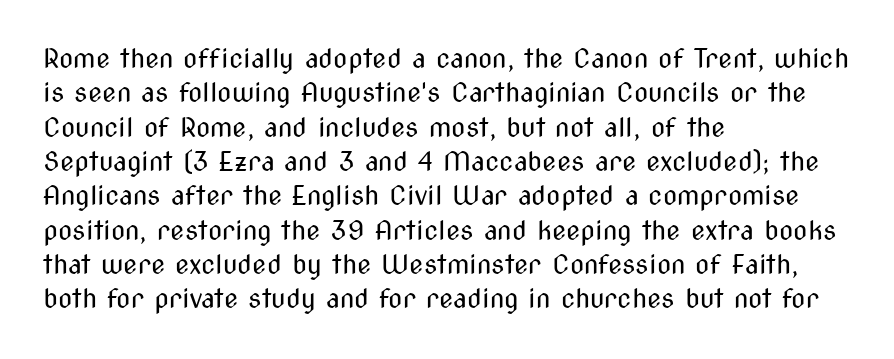
Leftover space on each line is placed entirely after the last word. Notice how the stems are strictly vertical — no italics here. The rendering uses a moderate line-height, typical for paragraphs. Underlining? Definitely not there. A light-to-regular cut is what we see here.
